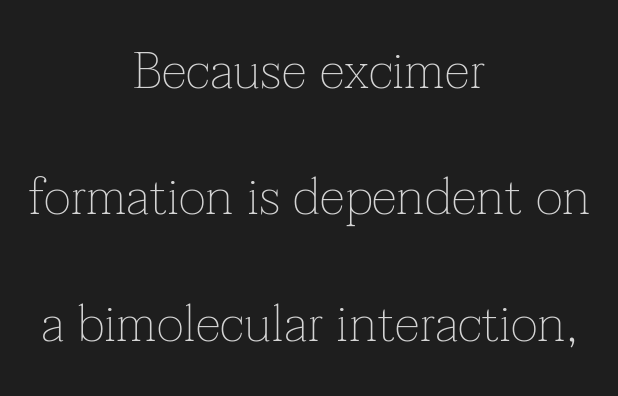
The image shows 52 px thin serif type, upright; set centered, loose line spacing (2.43x), normal letter spacing, not underlined; low stroke contrast and a medium x-height.
